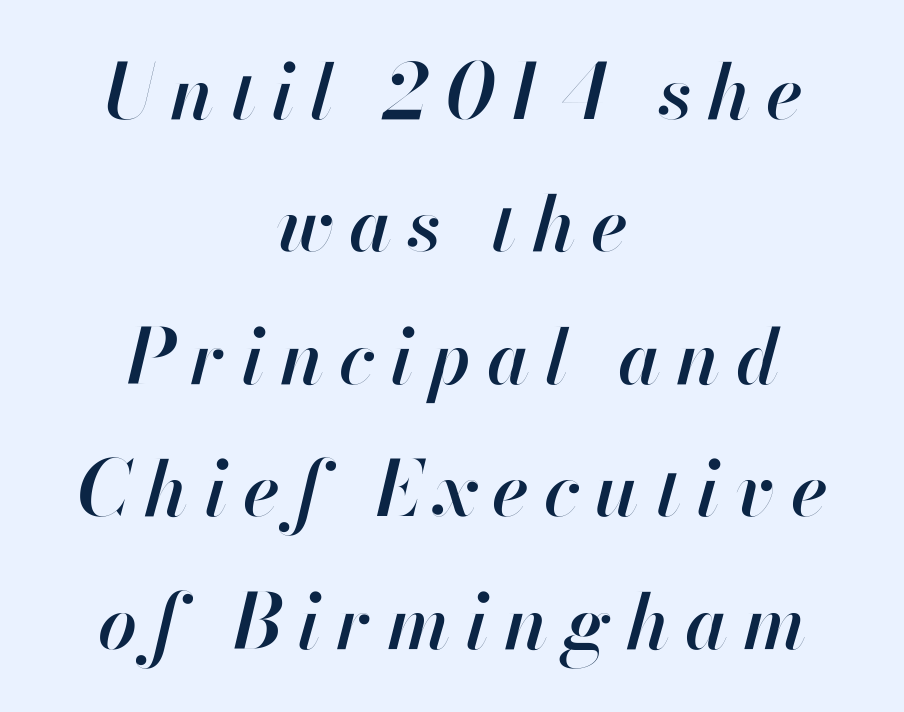
Q: Is the text bold? A: Semi-bold.
Q: Is the text italic (slanted)? A: Yes, it leans right by about 13 degrees.
Q: Is the text underlined? A: No.
Q: How is the paragraph aligned? A: Centered.
Q: Is the spacing between letters normal or unusually wide? A: Unusually wide.
Q: Width (condensed, normal, or wide)? A: Normal.
Q: Stroke contrast? A: High.
Q: x-height? A: Small.
Q: Monospaced? A: No.
